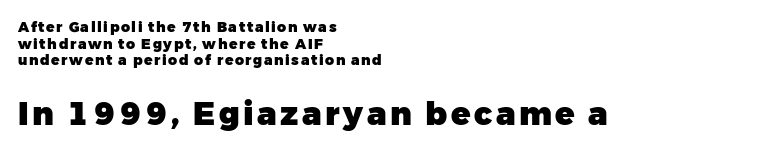
All the whitespace from short lines collects on the right. This is heavy type, rendered in bold. The face used here is a sans, in the tradition of grotesques and geometrics. The more generous point size was reserved for the lower chunk. Looks like regular typesetting: each glyph gets only the width it needs.
